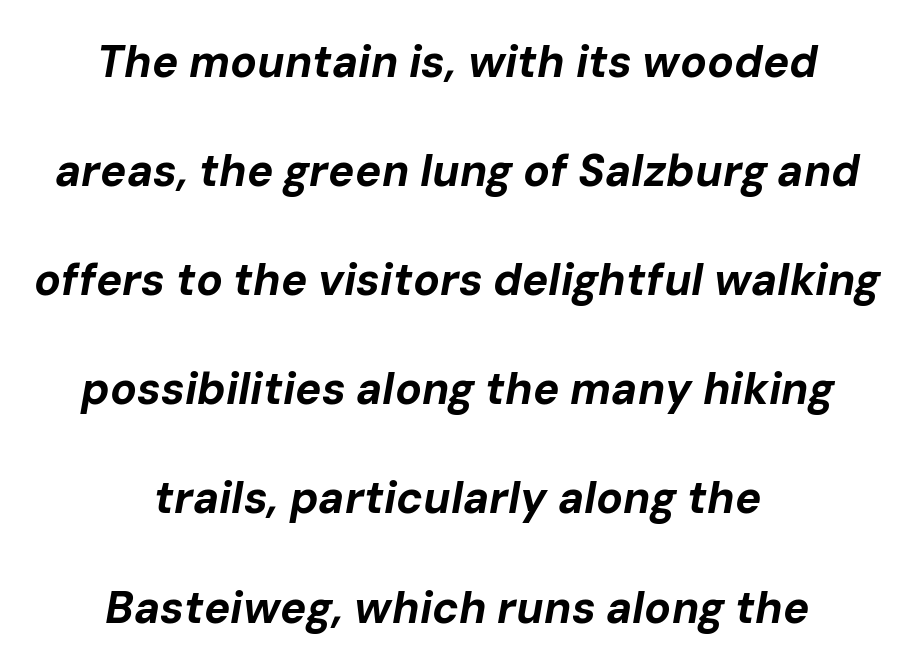
Every letter is thick-stroked: bold, no question. Style check: oblique. Leftover space on each line is divided equally before and after the words. Note the varied advance widths — an 'i' is clearly narrower than an 'm'. Default kerning and tracking; the words read as compact shapes. Rows of type keep a wide berth in the vertical direction.
